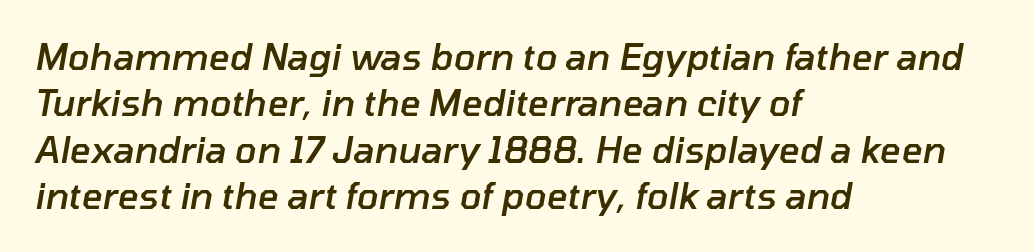
Reading down the block, your eye returns to a fixed left position each line. The glyphs are unaccompanied by any horizontal stroke below them. A typesetter would call this proportional, since set widths differ per character. The letters are slanted; this is an italic face. The tracking reads as untouched default to a designer's eye. This sample keeps an unexceptional amount of space between lines.
